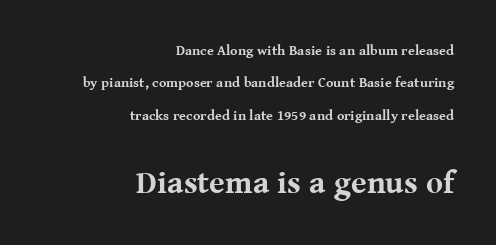
The image shows 32 px bold serif type, upright; set right-aligned, loose line spacing (2.31x), normal letter spacing, not underlined; the second (bottom) block is 2.29x larger; medium stroke contrast and a medium x-height.
